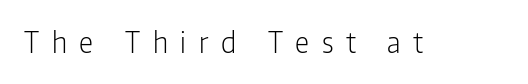
Q: Is the text bold? A: No.
Q: Is the text italic (slanted)? A: No, it is upright.
Q: Is the typeface a serif or a sans-serif typeface? A: Sans-serif.
Q: Is the text underlined? A: No.
Q: Is the spacing between letters normal or unusually wide? A: Unusually wide.
Q: Width (condensed, normal, or wide)? A: Condensed.
Q: Stroke contrast? A: Low.
Q: x-height? A: Medium.
Q: Monospaced? A: No.
